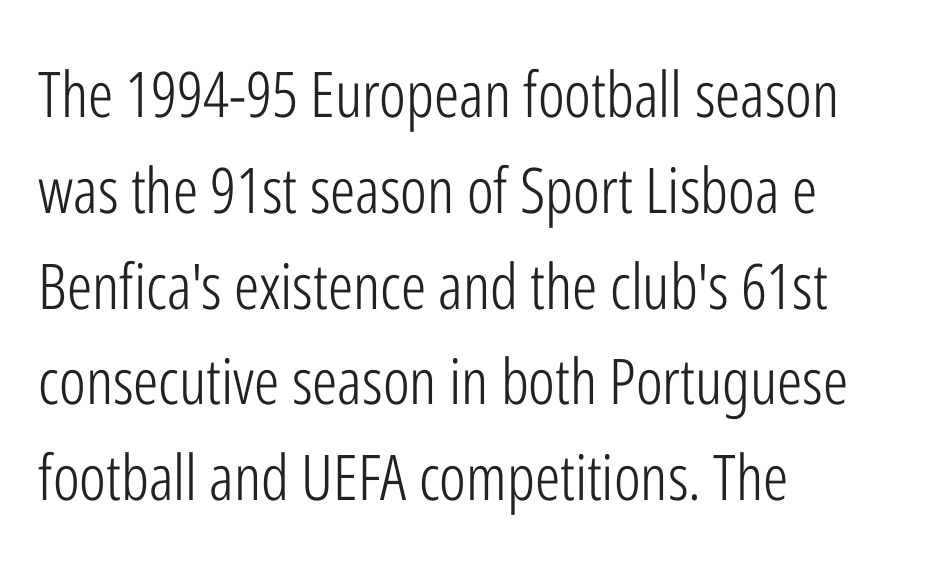
{"serif": "no", "italic": "no", "bold": "no", "weight": "light", "width": "condensed", "stroke_contrast": "low", "x_height": "medium", "monospaced": "no", "underline": "no", "align": "left", "line_spacing": "normal", "line_spacing_ratio": 1.52, "letter_spacing": "normal", "letter_spacing_em": 0.0, "glyph_px": 63}
